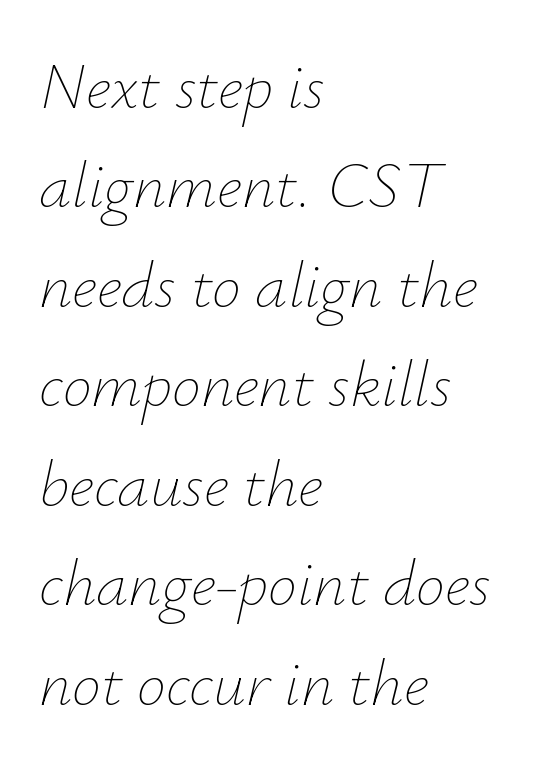
Q: Is the text bold? A: No.
Q: Is the text italic (slanted)? A: Yes, it leans right by about 12 degrees.
Q: Is the text underlined? A: No.
Q: How is the paragraph aligned? A: Left-aligned.
Q: Is the spacing between letters normal or unusually wide? A: Normal.
Q: Is the spacing between lines tight, normal or loose? A: Normal.
Q: Width (condensed, normal, or wide)? A: Normal.
Q: Stroke contrast? A: Low.
Q: x-height? A: Small.
Q: Monospaced? A: No.
